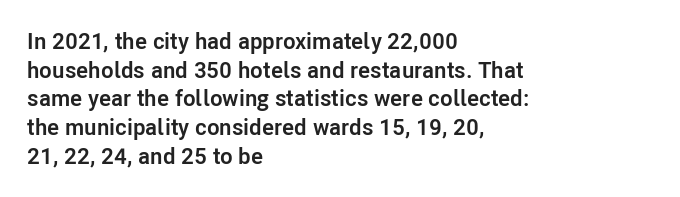
In CSS terms this would be text-align: left. On the weight axis this lands at bold, roughly 700. No word sits above an underline. Regarding leading, the lines here are spaced in the standard way. Quick note: not italic, upright. Glyph-to-glyph distance matches everyday printed text.
